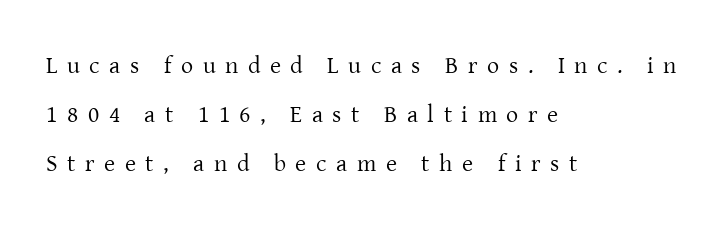
Alignment: flush left. Short note: letters widely spaced. Stems and bowls with no extra thickness — not bold. Has an underline been added? It has not. Loosely led — the rows are spread out. Do the letters lean? They stand straight.
